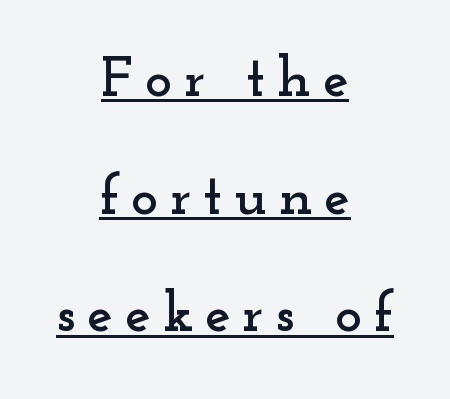
{"serif": "yes", "italic": "no", "width": "wide", "stroke_contrast": "low", "x_height": "small", "monospaced": "no", "underline": "yes", "align": "center", "line_spacing": "loose", "line_spacing_ratio": 2.03, "letter_spacing": "wide", "letter_spacing_em": 0.2, "glyph_px": 58}
